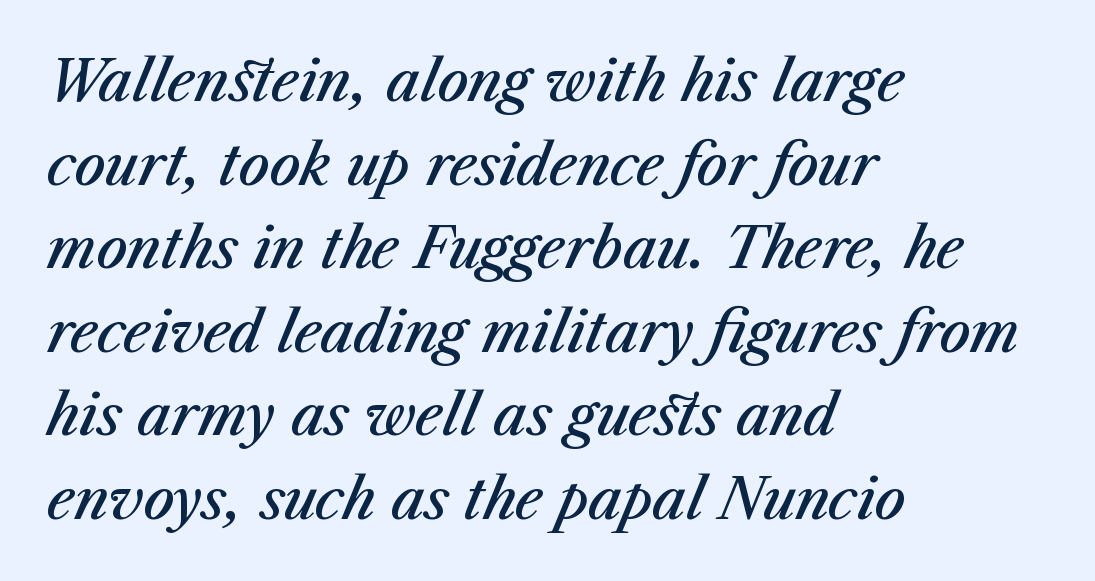
Q: Is the text bold? A: Semi-bold.
Q: Is the text italic (slanted)? A: Yes, it leans right by about 23 degrees.
Q: Is the text underlined? A: No.
Q: How is the paragraph aligned? A: Left-aligned.
Q: Is the spacing between letters normal or unusually wide? A: Normal.
Q: Is the spacing between lines tight, normal or loose? A: Normal.
Q: Width (condensed, normal, or wide)? A: Normal.
Q: Stroke contrast? A: Medium.
Q: x-height? A: Medium.
Q: Monospaced? A: No.
